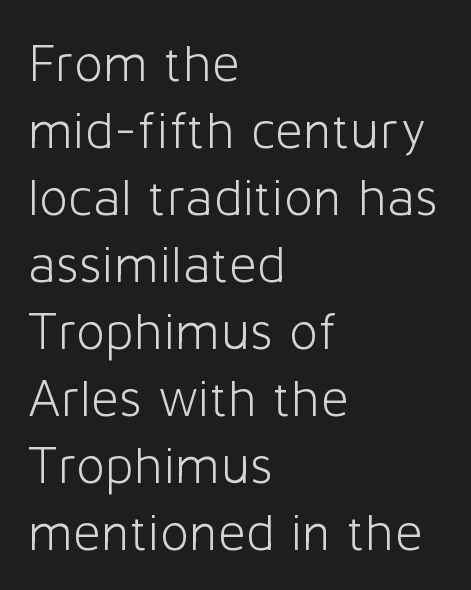
The image shows 54 px light sans-serif type, upright; set left-aligned, line spacing 1.24x, normal letter spacing, not underlined; low stroke contrast and a medium x-height.
